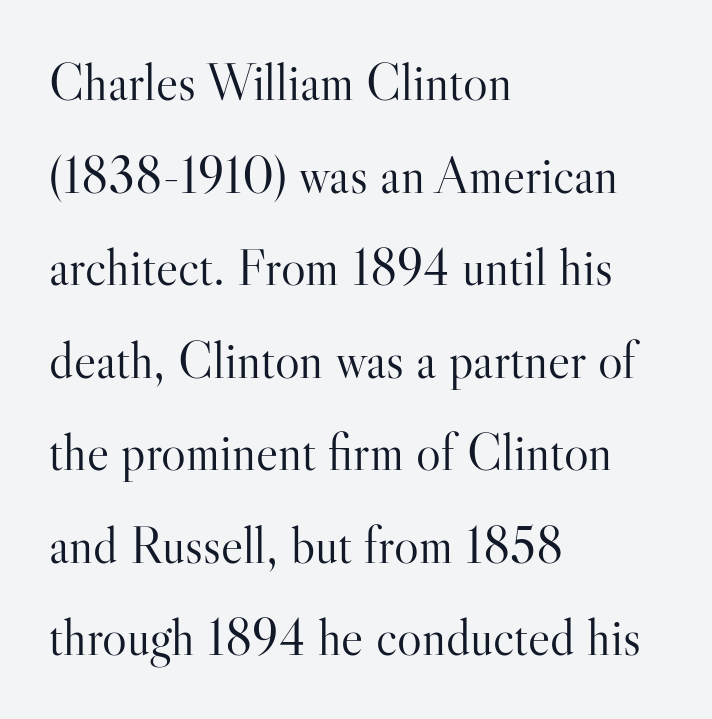
Italic? Not at all — the glyphs are vertical. The compositor pushed each line to the left boundary. The rendering shows small feet on the letterforms — a serif design. Do the characters align in a grid? No, the font is proportional. Short note: letters normally spaced.
